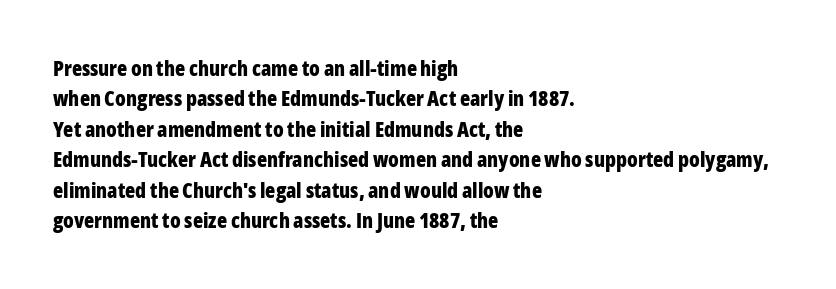
The image shows 21 px bold type, upright; set left-aligned, normal line spacing (1.45x), normal letter spacing, not underlined.
